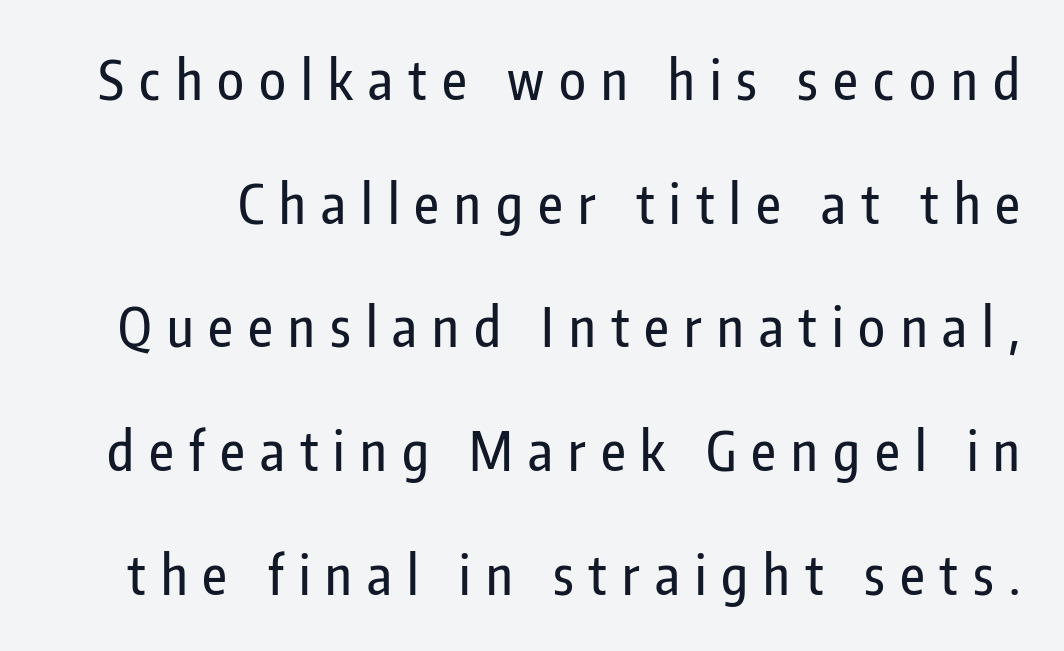
{"serif": "no", "italic": "no", "width": "condensed", "stroke_contrast": "low", "x_height": "medium", "monospaced": "no", "underline": "no", "line_spacing": "loose", "line_spacing_ratio": 2.29, "letter_spacing": "wide", "letter_spacing_em": 0.28, "glyph_px": 54}
